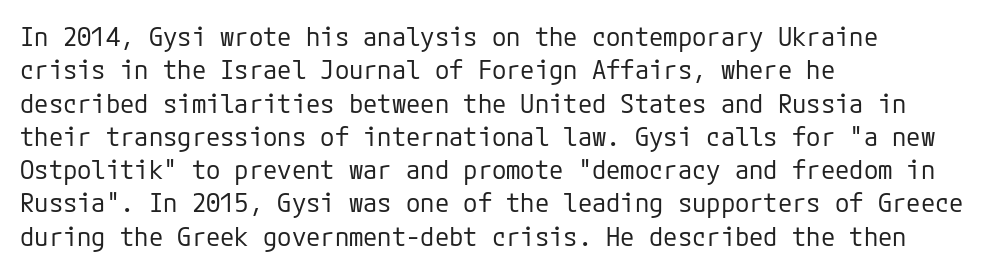
{"italic": "no", "bold": "no", "underline": "no", "align": "left", "line_spacing": "normal", "line_spacing_ratio": 1.28, "letter_spacing": "normal", "letter_spacing_em": 0.0, "glyph_px": 26}
